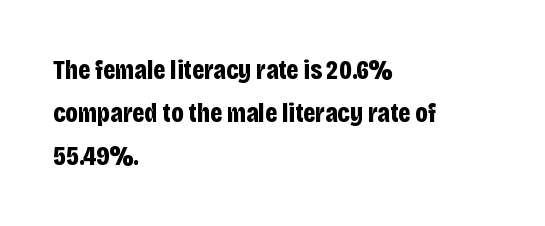
{"italic": "no", "bold": "yes", "underline": "no", "align": "left", "line_spacing": "normal", "line_spacing_ratio": 1.59, "letter_spacing": "normal", "letter_spacing_em": 0.0, "glyph_px": 27}
